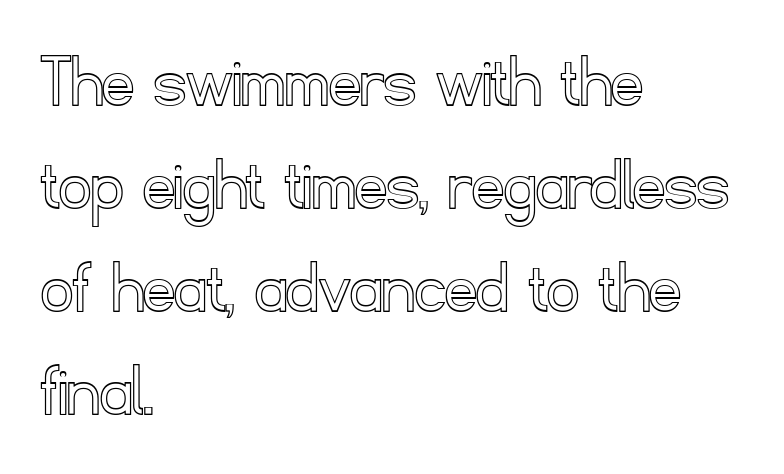
Q: Is the text italic (slanted)? A: No, it is upright.
Q: Is the text underlined? A: No.
Q: How is the paragraph aligned? A: Left-aligned.
Q: Is the spacing between letters normal or unusually wide? A: Normal.
Q: Is the spacing between lines tight, normal or loose? A: Normal.
Q: Width (condensed, normal, or wide)? A: Normal.
Q: x-height? A: Small.
Q: Monospaced? A: No.
